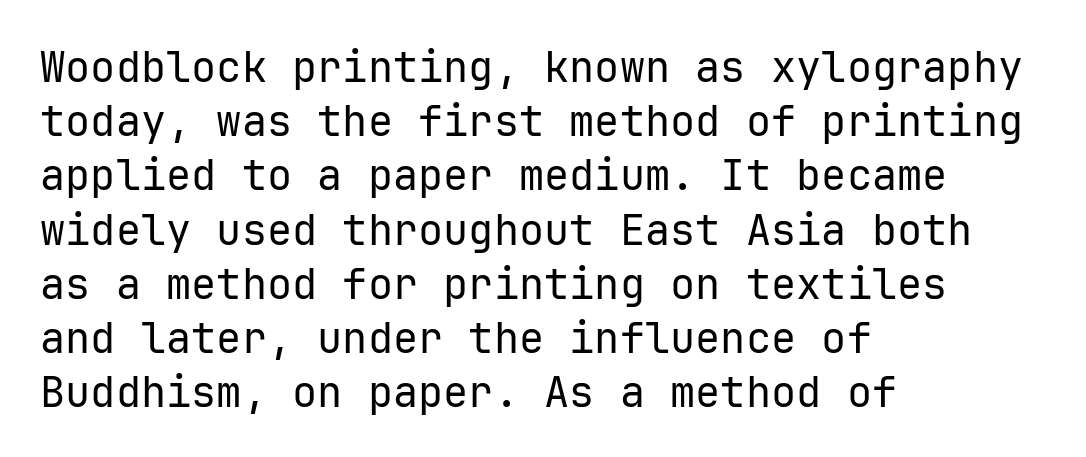
Q: Is the text bold? A: No.
Q: Is the text italic (slanted)? A: No, it is upright.
Q: Is the typeface a serif or a sans-serif typeface? A: Sans-serif.
Q: Is the text underlined? A: No.
Q: How is the paragraph aligned? A: Left-aligned.
Q: Is the spacing between letters normal or unusually wide? A: Normal.
Q: Is the spacing between lines tight, normal or loose? A: Normal.
Q: Width (condensed, normal, or wide)? A: Normal.
Q: Stroke contrast? A: Low.
Q: x-height? A: Medium.
Q: Monospaced? A: Yes.
